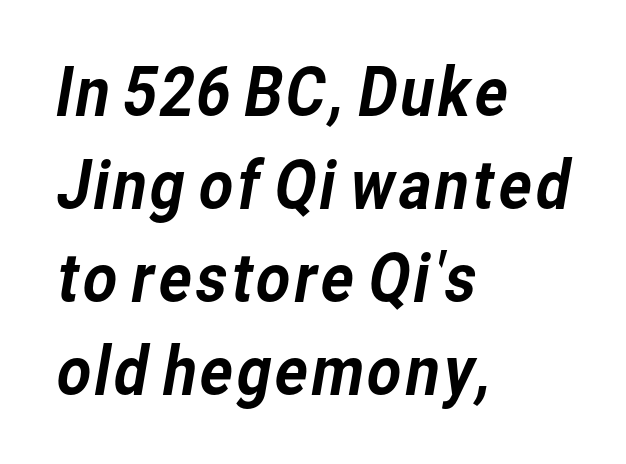
{"serif": "no", "width": "normal", "stroke_contrast": "low", "x_height": "medium", "monospaced": "no", "underline": "no", "align": "left", "line_spacing": "normal", "line_spacing_ratio": 1.39, "letter_spacing": "normal", "letter_spacing_em": 0.0, "glyph_px": 67}
